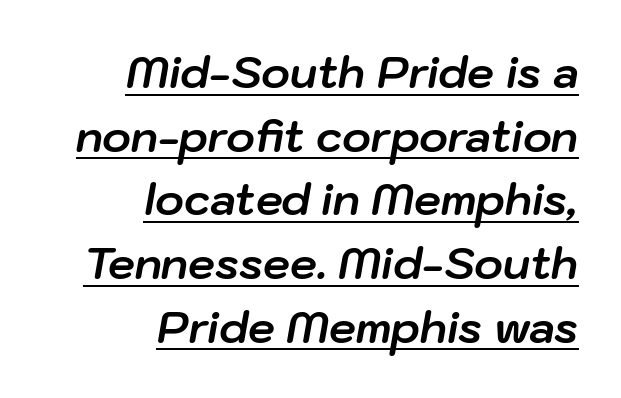
What stands out about the letter spacing? Nothing — it is the standard amount. This sample is right-justified, so line beginnings fall wherever the words allow. The leading is moderate, giving the passage an even texture. Spacing verdict: proportional, widths tailored to each character.
